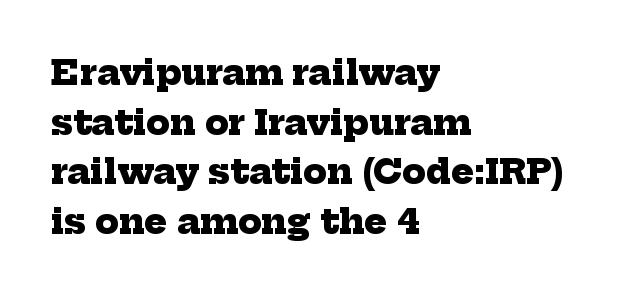
The image shows 34 px heavy serif type; set left-aligned, normal line spacing (1.46x), normal letter spacing, not underlined; low stroke contrast and a medium x-height.
